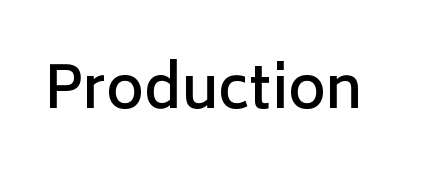
{"serif": "no", "italic": "no", "bold": "semi", "weight": "semibold", "width": "normal", "stroke_contrast": "low", "x_height": "medium", "monospaced": "no", "underline": "no", "letter_spacing": "normal", "letter_spacing_em": 0.0, "glyph_px": 57}
